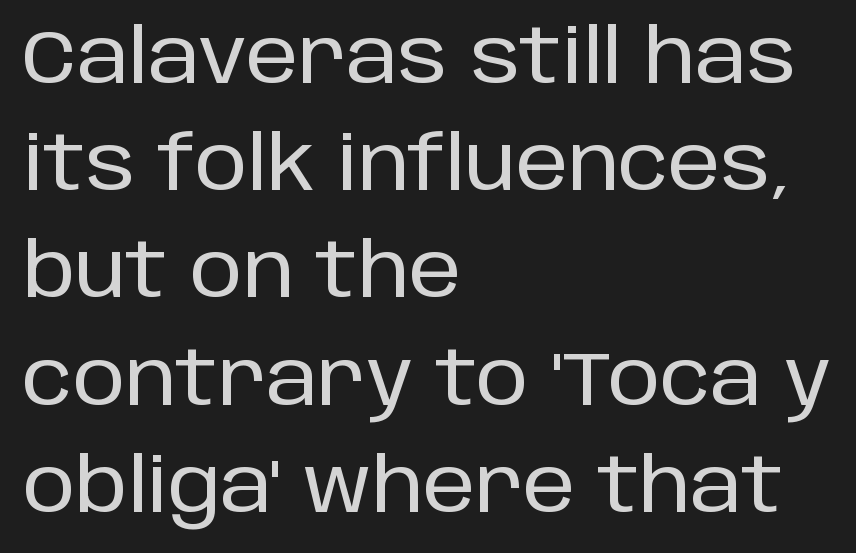
The image shows 75 px sans-serif type, upright; set left-aligned, normal line spacing (1.43x), normal letter spacing, not underlined; low stroke contrast and a large x-height.
